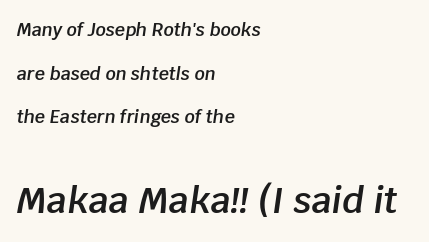
{"italic": "yes", "lean": "right", "slant_degrees": 8, "bold": "semi", "weight": "semibold", "width": "normal", "stroke_contrast": "low", "x_height": "large", "monospaced": "no", "underline": "no", "align": "left", "line_spacing": "loose", "line_spacing_ratio": 2.42, "letter_spacing": "normal", "letter_spacing_em": 0.0, "larger_block": "second", "size_ratio": 2.0, "glyph_px": 36}
